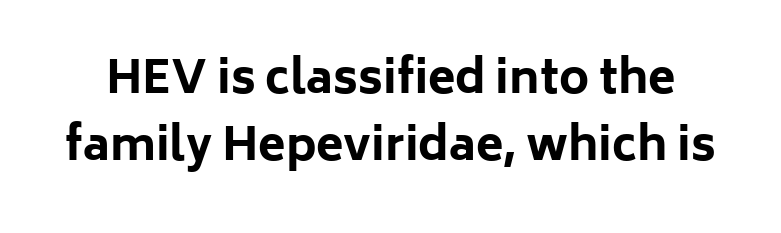
Q: Is the text bold? A: Yes.
Q: Is the text italic (slanted)? A: No, it is upright.
Q: Is the typeface a serif or a sans-serif typeface? A: Sans-serif.
Q: Is the text underlined? A: No.
Q: Is the spacing between letters normal or unusually wide? A: Normal.
Q: Is the spacing between lines tight, normal or loose? A: Normal.
Q: Width (condensed, normal, or wide)? A: Normal.
Q: Stroke contrast? A: Low.
Q: x-height? A: Medium.
Q: Monospaced? A: No.
